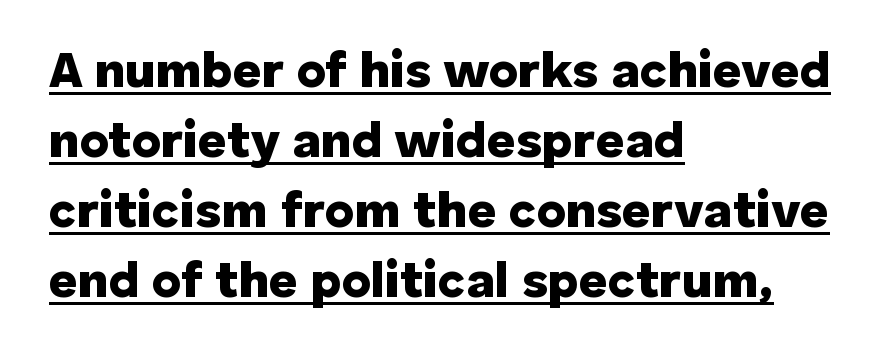
The font is running at its bold setting. The passage shown is typeset with a sans-serif family. A normal amount of white space separates one row of letters from the next. The rendered words wear a rule along their underside. The lettering holds an erect, upright posture throughout. These lines are rendered in a variable-pitch font.
